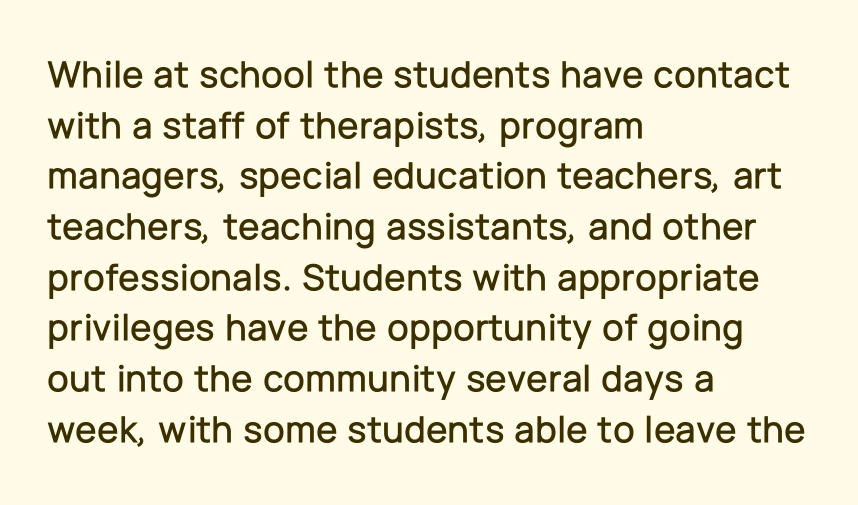
These lines are composed in type without serifs. Spacing between characters is what you'd get straight out of the box. The glyphs are unaccompanied by any horizontal stroke below them. Think of a printed novel: that variable character pitch is what you see here. The passage is arranged the way most books set body copy — flush left.
